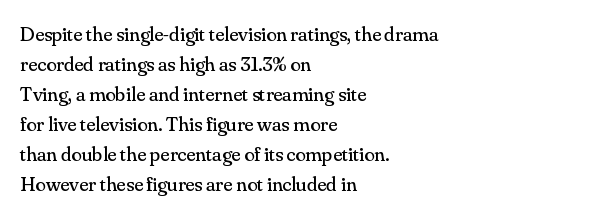
{"italic": "no", "bold": "no", "underline": "no", "align": "left", "line_spacing": "normal", "line_spacing_ratio": 1.43, "letter_spacing": "normal", "letter_spacing_em": 0.0, "glyph_px": 21}
